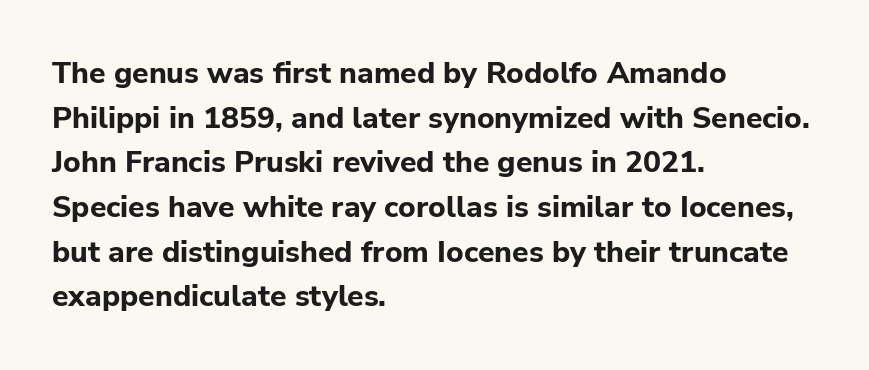
Q: Is the text bold? A: Yes.
Q: Is the text italic (slanted)? A: No, it is upright.
Q: Is the typeface a serif or a sans-serif typeface? A: Sans-serif.
Q: Is the text underlined? A: No.
Q: How is the paragraph aligned? A: Left-aligned.
Q: Is the spacing between letters normal or unusually wide? A: Normal.
Q: Is the spacing between lines tight, normal or loose? A: Normal.
Q: Width (condensed, normal, or wide)? A: Normal.
Q: Stroke contrast? A: Low.
Q: x-height? A: Medium.
Q: Monospaced? A: No.
